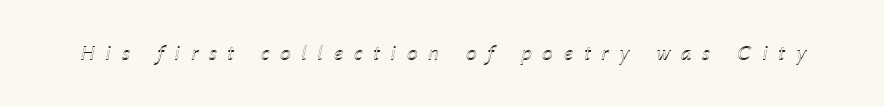
Q: Is the text italic (slanted)? A: Yes, it leans right by about 12 degrees.
Q: Is the text underlined? A: No.
Q: Is the spacing between letters normal or unusually wide? A: Unusually wide.
